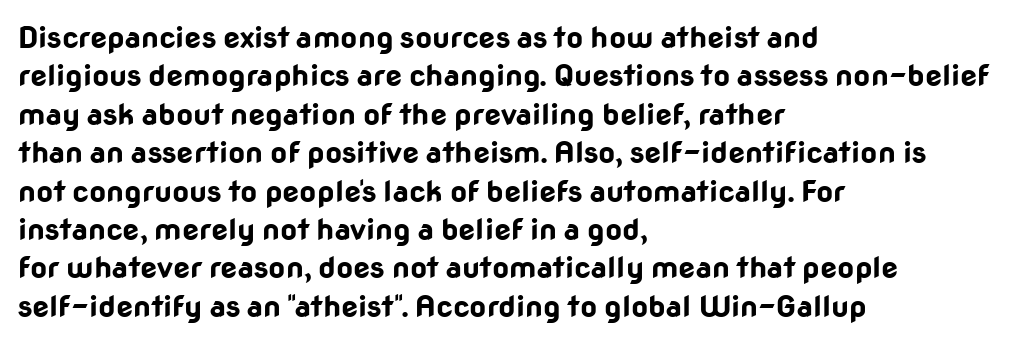
Q: Is the text bold? A: Yes.
Q: Is the text italic (slanted)? A: No, it is upright.
Q: Is the typeface a serif or a sans-serif typeface? A: Sans-serif.
Q: Is the text underlined? A: No.
Q: How is the paragraph aligned? A: Left-aligned.
Q: Is the spacing between letters normal or unusually wide? A: Normal.
Q: Is the spacing between lines tight, normal or loose? A: Normal.
Q: Width (condensed, normal, or wide)? A: Normal.
Q: Stroke contrast? A: Low.
Q: x-height? A: Medium.
Q: Monospaced? A: No.
